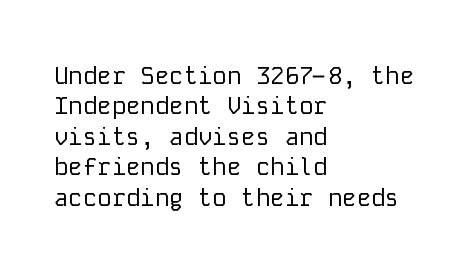
The type sits square on the baseline with zero lean. Only glyphs here, with clear space below each row. This sample is left-justified, so line endings fall wherever the words run out. Nothing unusual about the tracking: characters are spaced as the font intends. No extra ink here — the face is not bold.
